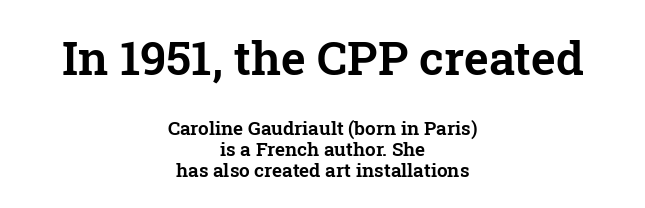
Q: Is the text italic (slanted)? A: No, it is upright.
Q: Is the typeface a serif or a sans-serif typeface? A: Serif.
Q: Is the text underlined? A: No.
Q: How is the paragraph aligned? A: Centered.
Q: Is the spacing between letters normal or unusually wide? A: Normal.
Q: Is the spacing between lines tight, normal or loose? A: Tight.
Q: Which block of text is set in a larger size, the first (top) or the second (bottom)? A: The first (top) one.
Q: Width (condensed, normal, or wide)? A: Normal.
Q: Stroke contrast? A: Low.
Q: x-height? A: Medium.
Q: Monospaced? A: No.
